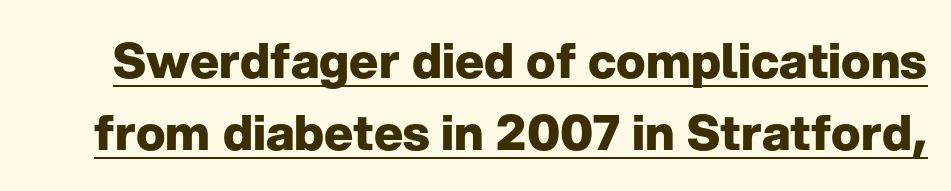
The image shows 49 px heavy sans-serif type, upright; set normal line spacing (1.46x), normal letter spacing, underlined; low stroke contrast and a medium x-height.
